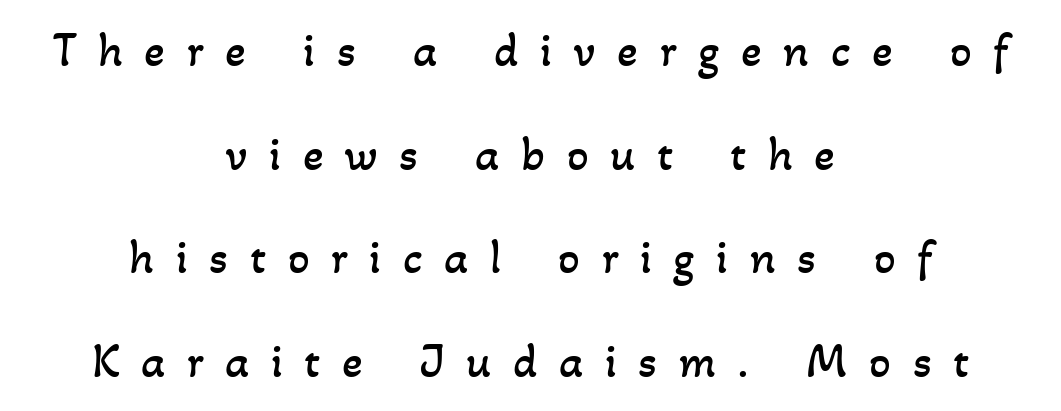
Q: Is the text bold? A: No.
Q: Is the text underlined? A: No.
Q: How is the paragraph aligned? A: Centered.
Q: Is the spacing between letters normal or unusually wide? A: Unusually wide.
Q: Is the spacing between lines tight, normal or loose? A: Loose.
Q: Width (condensed, normal, or wide)? A: Normal.
Q: Stroke contrast? A: Low.
Q: x-height? A: Small.
Q: Monospaced? A: No.
